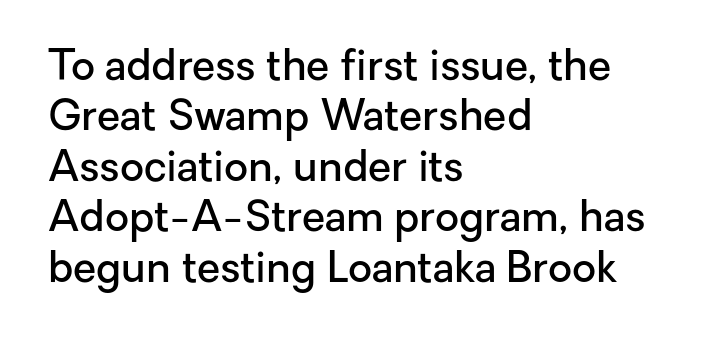
Q: Is the text bold? A: Semi-bold.
Q: Is the text italic (slanted)? A: No, it is upright.
Q: Is the typeface a serif or a sans-serif typeface? A: Sans-serif.
Q: Is the text underlined? A: No.
Q: How is the paragraph aligned? A: Left-aligned.
Q: Is the spacing between letters normal or unusually wide? A: Normal.
Q: Width (condensed, normal, or wide)? A: Normal.
Q: Stroke contrast? A: Low.
Q: x-height? A: Medium.
Q: Monospaced? A: No.
